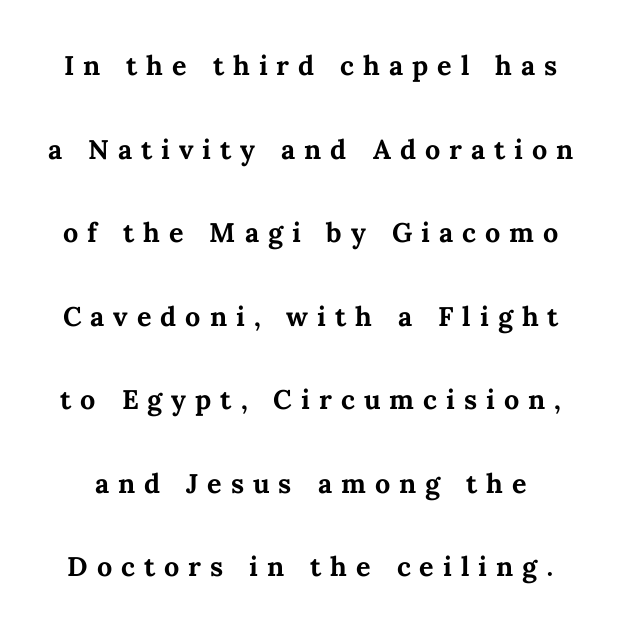
The image shows 36 px semibold type, upright; set loose line spacing (2.32x), unusually wide letter spacing (+0.25 em), not underlined; medium stroke contrast and a medium x-height.
